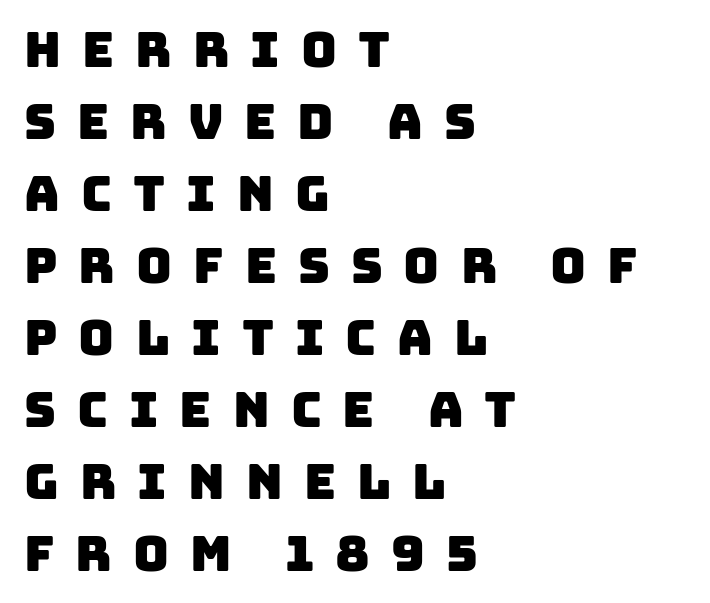
{"serif": "no", "width": "normal", "stroke_contrast": "low", "x_height": "large", "monospaced": "no", "underline": "no", "align": "left", "line_spacing": "normal", "line_spacing_ratio": 1.47, "letter_spacing": "wide", "letter_spacing_em": 0.43, "glyph_px": 49}
